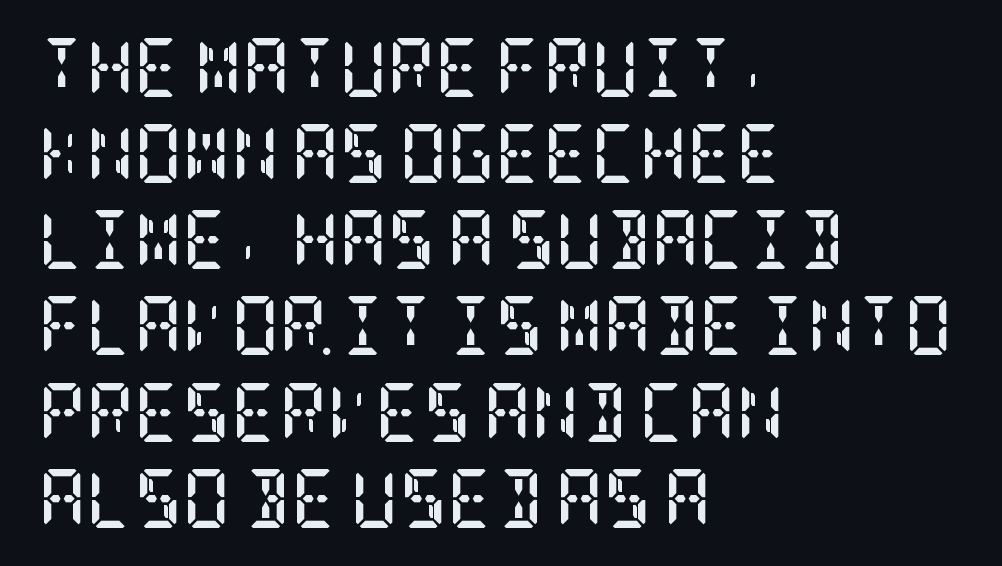
{"serif": "yes", "italic": "no", "bold": "yes", "weight": "semibold", "width": "condensed", "stroke_contrast": "low", "x_height": "large", "underline": "no", "align": "left", "line_spacing": "normal", "line_spacing_ratio": 1.46, "letter_spacing": "normal", "letter_spacing_em": 0.0, "glyph_px": 59}
